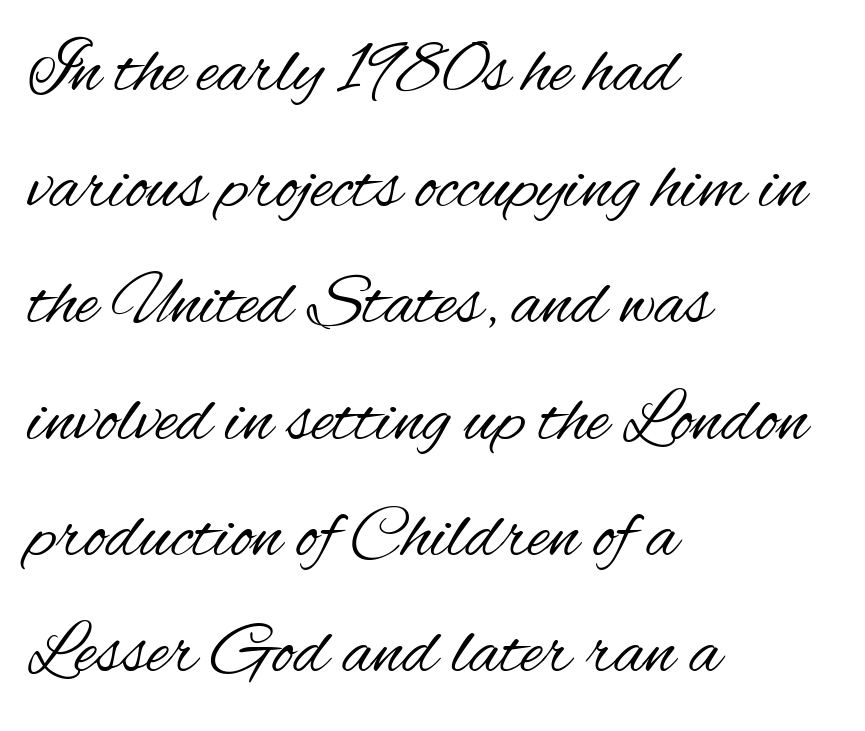
Q: Is the text bold? A: No.
Q: Is the text italic (slanted)? A: Yes.
Q: Is the typeface a serif or a sans-serif typeface? A: Sans-serif.
Q: Is the text underlined? A: No.
Q: How is the paragraph aligned? A: Left-aligned.
Q: Is the spacing between letters normal or unusually wide? A: Normal.
Q: Is the spacing between lines tight, normal or loose? A: Normal.
Q: Width (condensed, normal, or wide)? A: Condensed.
Q: Stroke contrast? A: Medium.
Q: x-height? A: Small.
Q: Monospaced? A: No.
